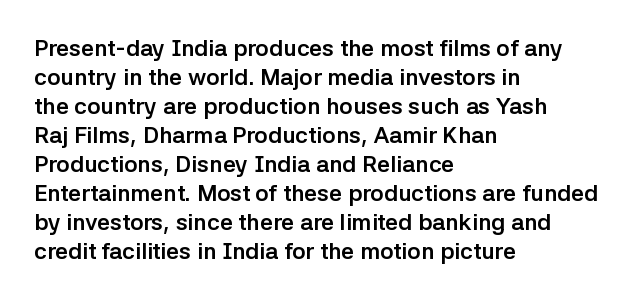
The image shows 23 px bold type, upright; set left-aligned, normal line spacing (1.26x), normal letter spacing, not underlined.
